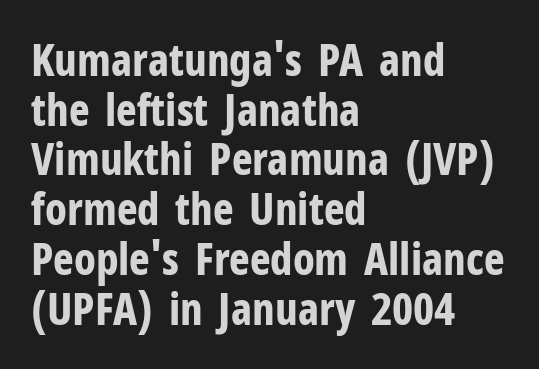
Q: Is the text bold? A: Yes.
Q: Is the text italic (slanted)? A: No, it is upright.
Q: Is the typeface a serif or a sans-serif typeface? A: Sans-serif.
Q: Is the text underlined? A: No.
Q: How is the paragraph aligned? A: Left-aligned.
Q: Is the spacing between letters normal or unusually wide? A: Normal.
Q: Is the spacing between lines tight, normal or loose? A: Tight.
Q: Width (condensed, normal, or wide)? A: Condensed.
Q: Stroke contrast? A: Low.
Q: x-height? A: Medium.
Q: Monospaced? A: No.
